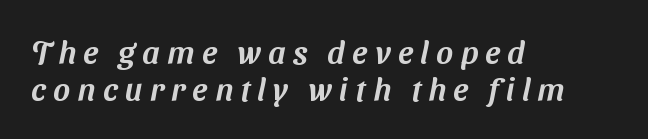
Here the designer chose a conventional face with non-uniform glyph widths. Underline: absent. One-word summary of the alignment: left. Glyph-to-glyph distance is far greater than everyday printed text. A typesetter would label this face a sans.
